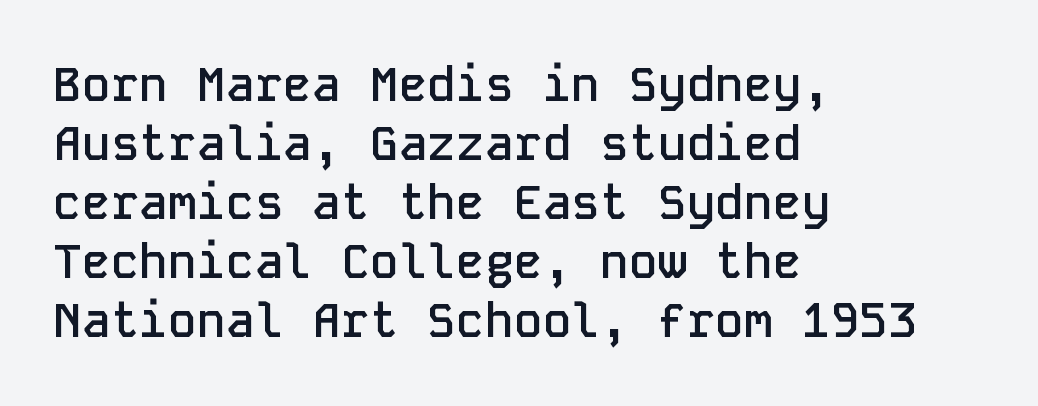
Underline: absent. Fixed-width glyphs throughout — classic coding-font behaviour. The strokes are fattened partway — semibold, not bold. Caption: multi-line text, flush left, ragged right. The type family on display is of the sans-serif kind. This rendering leaves character spacing at its baseline value.
